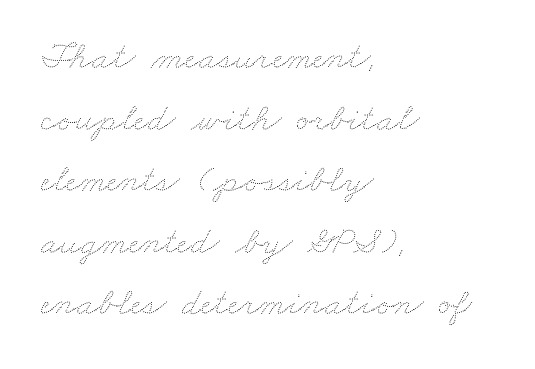
Q: Is the text bold? A: No.
Q: Is the text underlined? A: No.
Q: How is the paragraph aligned? A: Left-aligned.
Q: Is the spacing between letters normal or unusually wide? A: Normal.
Q: Is the spacing between lines tight, normal or loose? A: Normal.
Q: Width (condensed, normal, or wide)? A: Wide.
Q: Stroke contrast? A: Medium.
Q: x-height? A: Small.
Q: Monospaced? A: No.
